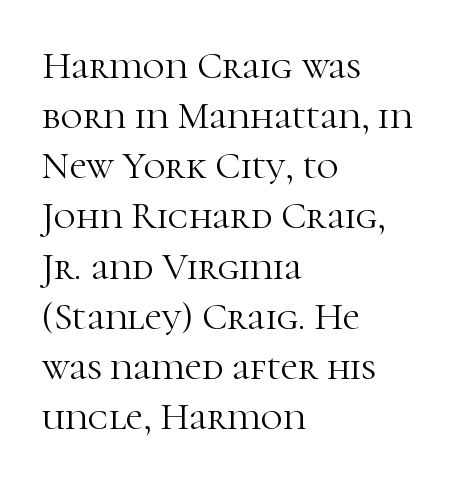
Proportional: the letters do not fall into vertical columns. Interline gaps are of average width in this sample. The area under the type is left untouched. Rendered with straight, roman letterforms.
